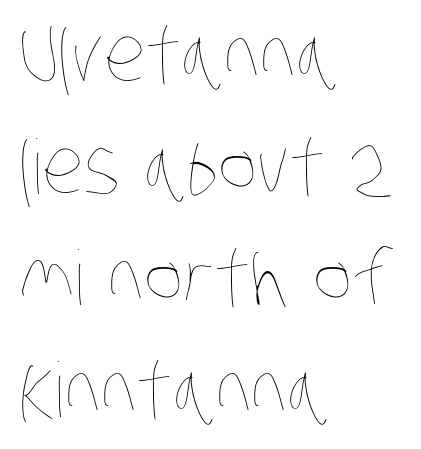
You could not count columns in this text — the font is proportionally spaced. The foot of each line stays bare and open. Tracking value appears to be zero — textbook default spacing. Honestly, the row spacing looks completely unremarkable.
